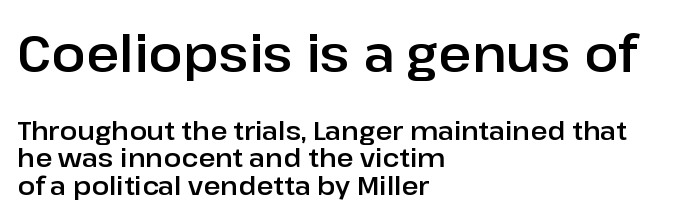
Q: Is the text italic (slanted)? A: No, it is upright.
Q: Is the typeface a serif or a sans-serif typeface? A: Sans-serif.
Q: Is the text underlined? A: No.
Q: How is the paragraph aligned? A: Left-aligned.
Q: Is the spacing between letters normal or unusually wide? A: Normal.
Q: Is the spacing between lines tight, normal or loose? A: Tight.
Q: Which block of text is set in a larger size, the first (top) or the second (bottom)? A: The first (top) one.
Q: Width (condensed, normal, or wide)? A: Normal.
Q: Stroke contrast? A: Low.
Q: x-height? A: Medium.
Q: Monospaced? A: No.
